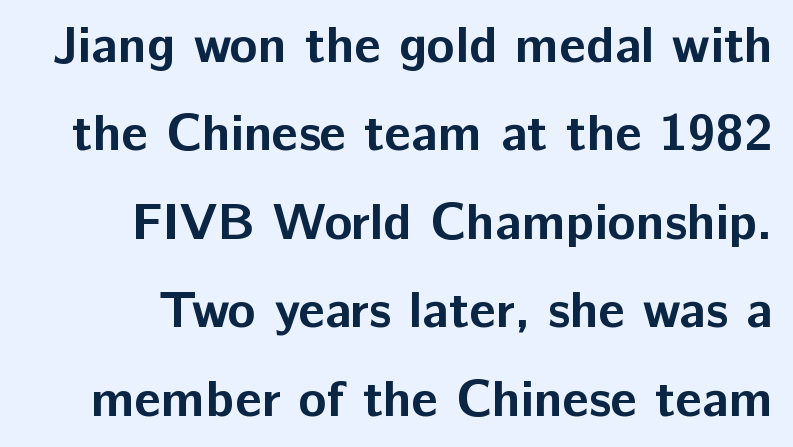
Leading: standard. Nope, not italic — everything's standing straight. Note the varied advance widths — an 'i' is clearly narrower than an 'm'. Pretty heavy lettering here — definitely bold.
